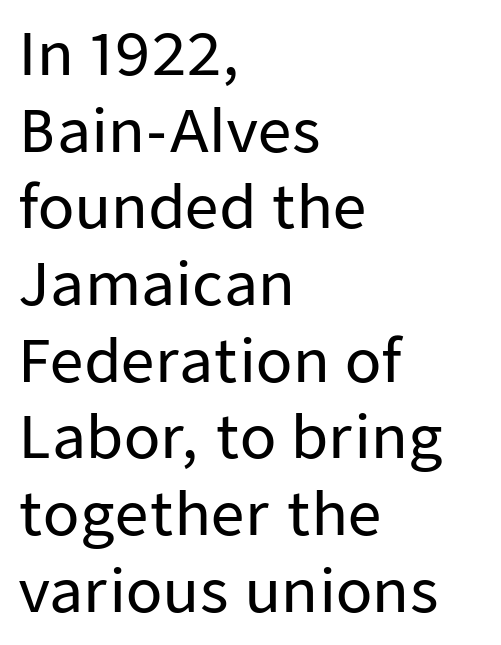
These lines are rendered in a variable-pitch font. The area under the type is left untouched. This rendering uses left alignment, leaving the right contour irregular. Caption: standard tracking, unaltered. Line spacing here is normal. Classification — sans serif.
